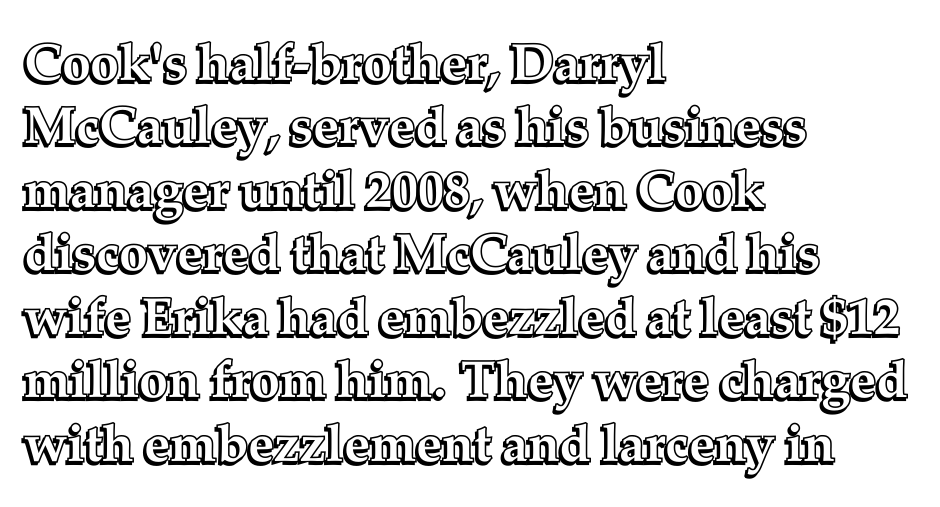
Q: Is the text italic (slanted)? A: No, it is upright.
Q: Is the text underlined? A: No.
Q: How is the paragraph aligned? A: Left-aligned.
Q: Is the spacing between letters normal or unusually wide? A: Normal.
Q: Width (condensed, normal, or wide)? A: Normal.
Q: x-height? A: Medium.
Q: Monospaced? A: No.
